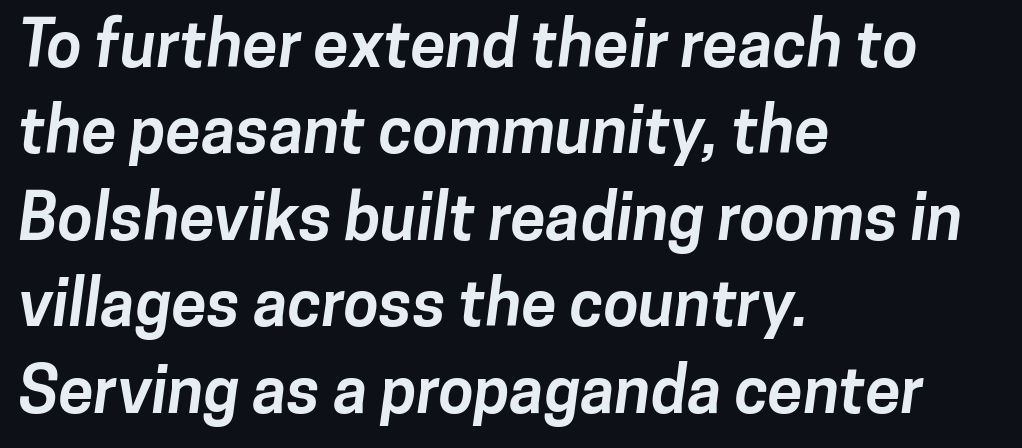
{"serif": "no", "bold": "yes", "weight": "bold", "width": "normal", "stroke_contrast": "low", "x_height": "medium", "monospaced": "no", "underline": "no", "align": "left", "line_spacing": "normal", "line_spacing_ratio": 1.35, "letter_spacing": "normal", "letter_spacing_em": 0.0, "glyph_px": 64}
